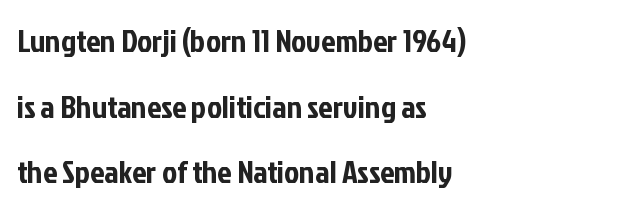
The image shows 32 px condensed sans-serif type, upright; set left-aligned, loose line spacing (2.05x), normal letter spacing, not underlined; low stroke contrast and a medium x-height.
